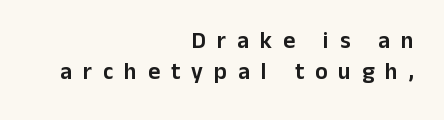
Q: Is the text italic (slanted)? A: No, it is upright.
Q: Is the text underlined? A: No.
Q: How is the paragraph aligned? A: Right-aligned.
Q: Is the spacing between letters normal or unusually wide? A: Unusually wide.
Q: Is the spacing between lines tight, normal or loose? A: Normal.
